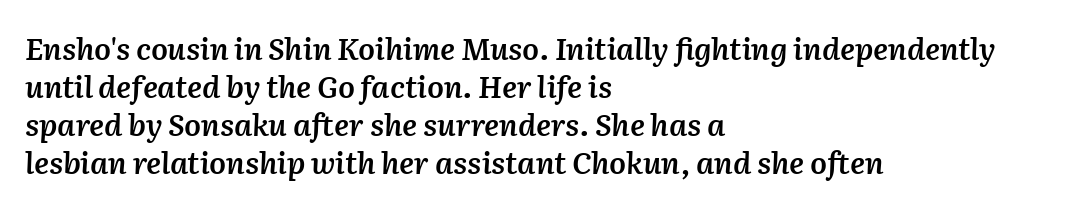
The tracking reads as untouched default to a designer's eye. The passage shown is typed in a proportional face where columns would drift. Check the space under the baseline: it is left empty. Weight check: semibold — heavier than regular, not quite bold.
